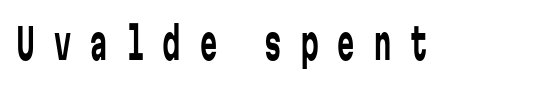
The image shows 43 px regular-weight, condensed sans-serif type, upright, monospaced; set unusually wide letter spacing (+0.45 em), not underlined; low stroke contrast and a medium x-height.
